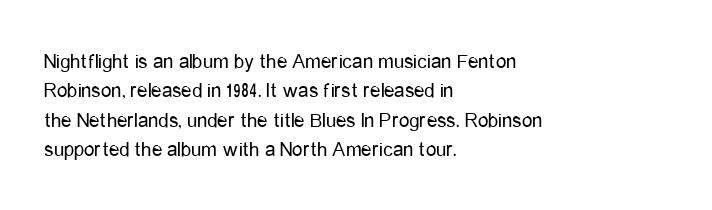
Q: Is the text bold? A: No.
Q: Is the text italic (slanted)? A: No, it is upright.
Q: Is the text underlined? A: No.
Q: How is the paragraph aligned? A: Left-aligned.
Q: Is the spacing between letters normal or unusually wide? A: Normal.
Q: Is the spacing between lines tight, normal or loose? A: Normal.
